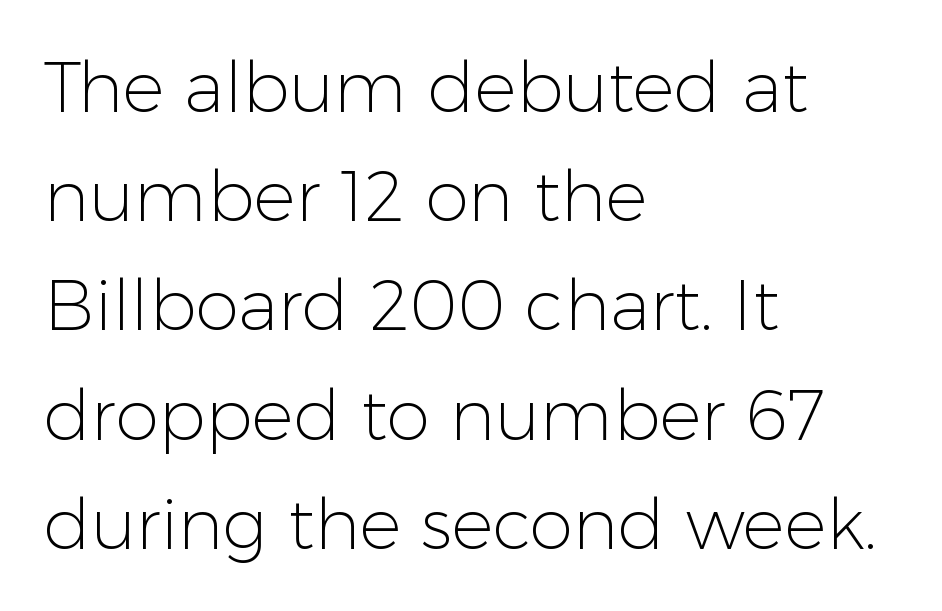
Q: Is the text bold? A: No.
Q: Is the text italic (slanted)? A: No, it is upright.
Q: Is the typeface a serif or a sans-serif typeface? A: Sans-serif.
Q: Is the text underlined? A: No.
Q: How is the paragraph aligned? A: Left-aligned.
Q: Is the spacing between letters normal or unusually wide? A: Normal.
Q: Is the spacing between lines tight, normal or loose? A: Normal.
Q: Width (condensed, normal, or wide)? A: Normal.
Q: Stroke contrast? A: Low.
Q: x-height? A: Medium.
Q: Monospaced? A: No.
